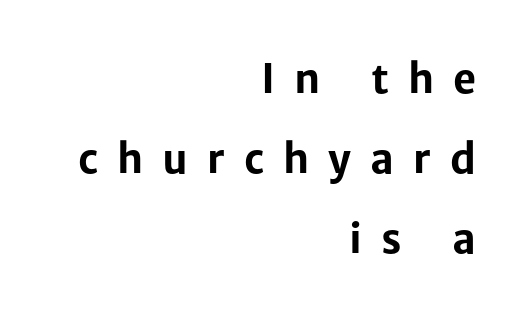
The image shows 40 px bold sans-serif type, upright; set right-aligned, loose line spacing (2.0x), unusually wide letter spacing (+0.47 em), not underlined; low stroke contrast and a medium x-height.
